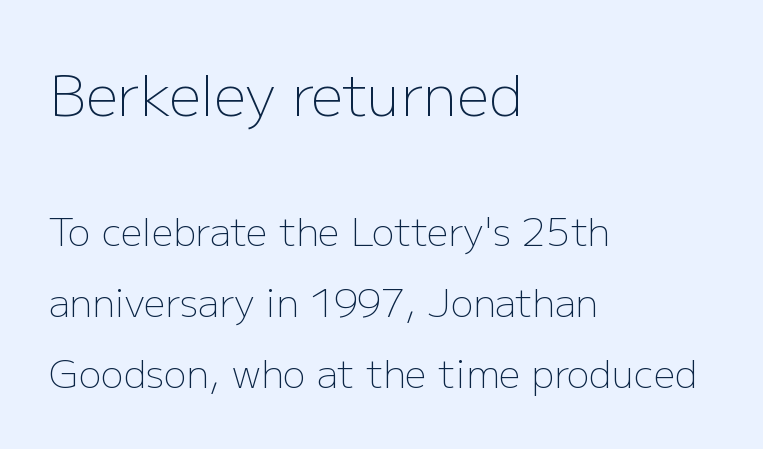
{"serif": "no", "italic": "no", "bold": "no", "weight": "light", "width": "normal", "stroke_contrast": "low", "x_height": "medium", "monospaced": "no", "underline": "no", "align": "left", "line_spacing_ratio": 1.87, "letter_spacing": "normal", "letter_spacing_em": 0.0, "larger_block": "first", "size_ratio": 1.5, "glyph_px": 57}
